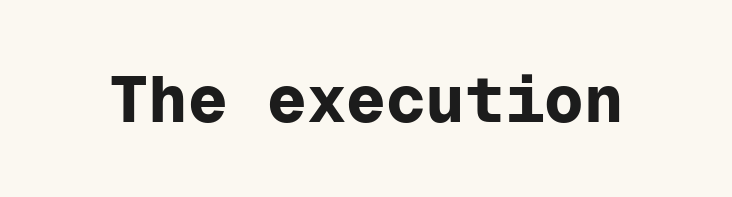
{"serif": "no", "italic": "no", "bold": "yes", "weight": "bold", "width": "normal", "stroke_contrast": "low", "x_height": "medium", "monospaced": "yes", "underline": "no", "letter_spacing": "normal", "letter_spacing_em": 0.0, "glyph_px": 66}
